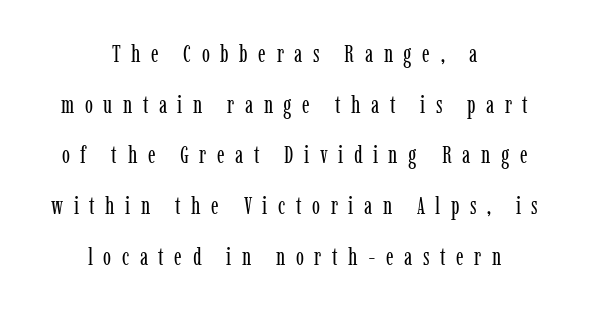
{"italic": "no", "bold": "no", "underline": "no", "align": "center", "line_spacing": "loose", "line_spacing_ratio": 2.11, "letter_spacing": "wide", "letter_spacing_em": 0.44, "glyph_px": 24}
